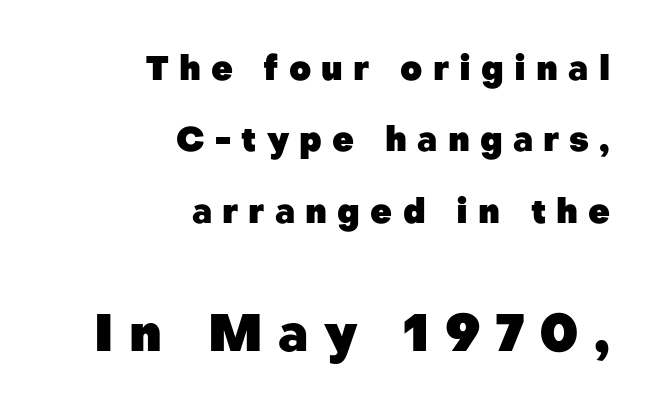
When letters stand straight like this, we call the style roman or upright. Regarding leading, the lines here are spaced well apart. Type without underlining. Typographically, this falls in the sans-serif category. Letter spacing: wide. Whoever set this made the second block the dominant, larger element.
